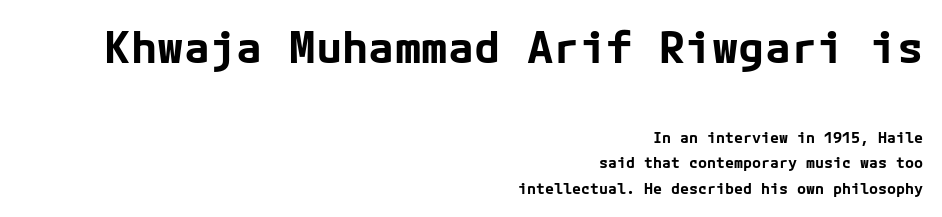
Q: Is the text bold? A: Yes.
Q: Is the text italic (slanted)? A: No, it is upright.
Q: Is the typeface a serif or a sans-serif typeface? A: Sans-serif.
Q: Is the text underlined? A: No.
Q: How is the paragraph aligned? A: Right-aligned.
Q: Is the spacing between letters normal or unusually wide? A: Normal.
Q: Is the spacing between lines tight, normal or loose? A: Normal.
Q: Which block of text is set in a larger size, the first (top) or the second (bottom)? A: The first (top) one.
Q: Width (condensed, normal, or wide)? A: Normal.
Q: Stroke contrast? A: Low.
Q: x-height? A: Medium.
